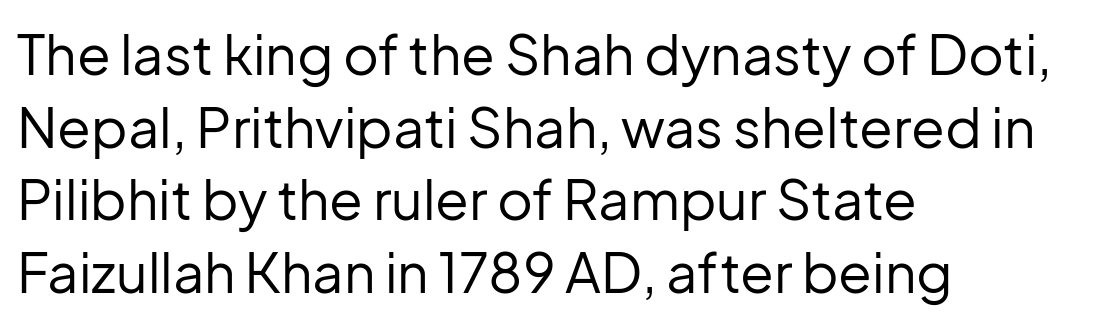
{"serif": "no", "italic": "no", "bold": "no", "weight": "regular", "width": "normal", "stroke_contrast": "low", "x_height": "medium", "monospaced": "no", "underline": "no", "align": "left", "line_spacing": "normal", "line_spacing_ratio": 1.32, "letter_spacing": "normal", "letter_spacing_em": 0.0, "glyph_px": 55}
